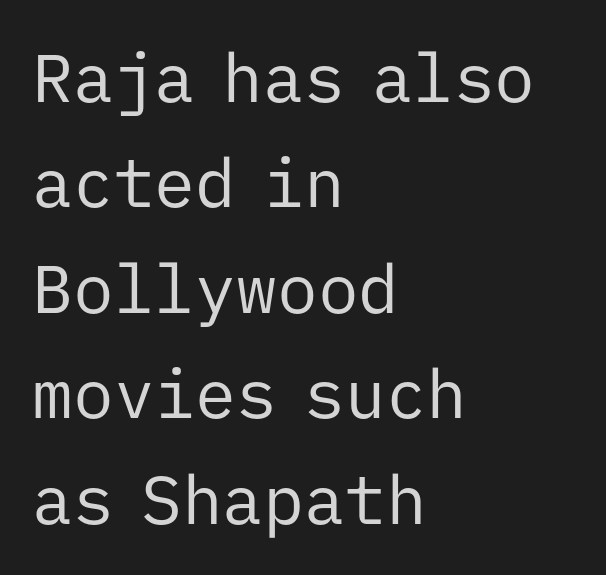
A typesetter would call this leading conventional body-copy spacing. The strokes carry an ordinary text weight at most. Beneath every word, the page is bare. The letters stand upright; this is a roman face.
